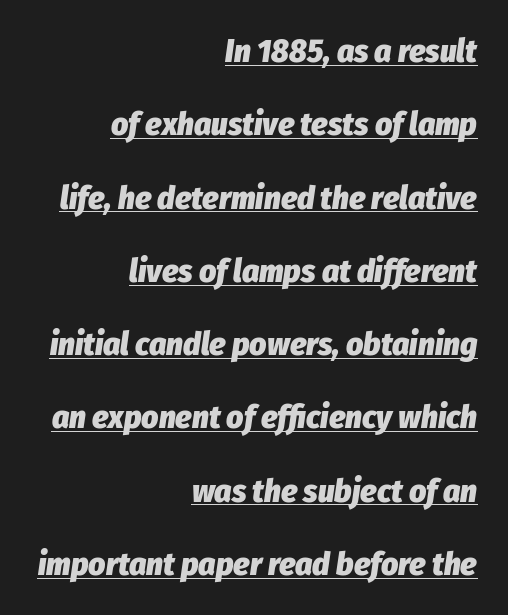
The image shows 33 px heavy, condensed type, italic (leaning right); set right-aligned, loose line spacing (2.22x), normal letter spacing, underlined; low stroke contrast and a medium x-height.
